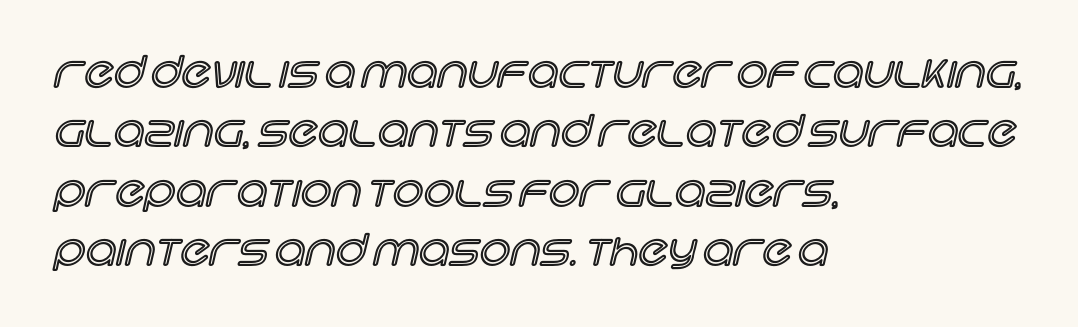
Q: Is the text italic (slanted)? A: Yes.
Q: Is the text underlined? A: No.
Q: How is the paragraph aligned? A: Left-aligned.
Q: Is the spacing between letters normal or unusually wide? A: Normal.
Q: Is the spacing between lines tight, normal or loose? A: Normal.
Q: Width (condensed, normal, or wide)? A: Normal.
Q: x-height? A: Large.
Q: Monospaced? A: No.
